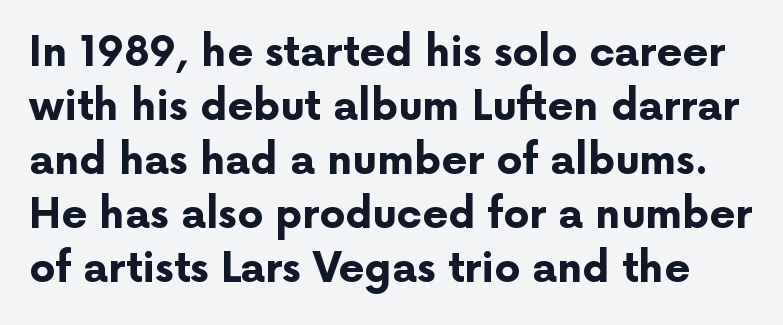
The letters sit at their default tracking, neither squeezed nor spread. Has an underline been added? It has not. Notice how the stems are strictly vertical — no italics here. The rendering uses natural spacing where letterforms have individual widths.
